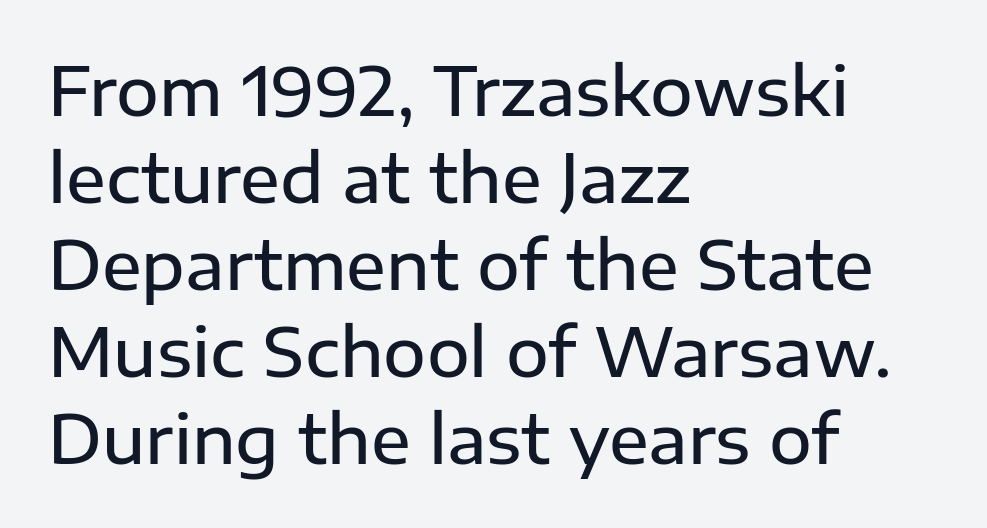
The image shows 66 px semibold sans-serif type, upright; set left-aligned, normal line spacing (1.32x), normal letter spacing, not underlined; low stroke contrast and a medium x-height.
